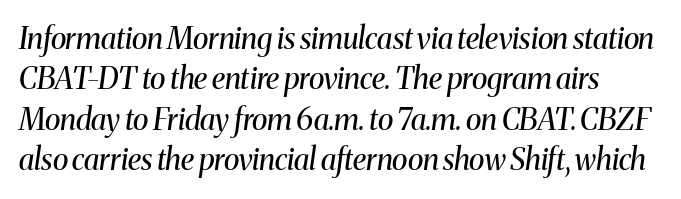
Think standard paragraph weight, or any step lighter than that. The rendering uses natural spacing where letterforms have individual widths. The strip under each line holds only bare page. The glyphs look as if they've been sheared to an angle.
